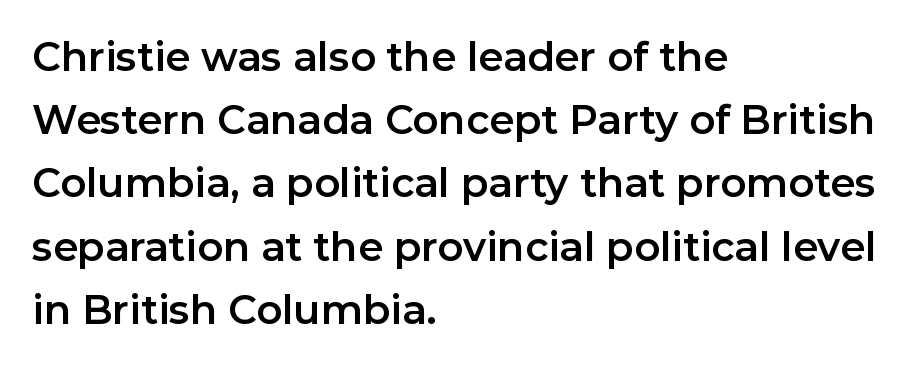
Vertically, the passage feels balanced, rows spaced as you'd expect. Ordinary non-slanted type is in use. Nobody drew a line under any word here. The rendering keeps characters at their native spacing. Line beginnings align vertically; line endings do not.
